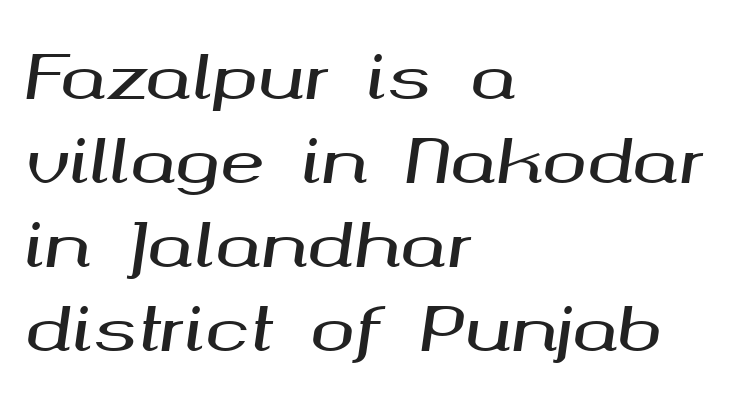
Q: Is the text italic (slanted)? A: Yes, it leans right by about 8 degrees.
Q: Is the text underlined? A: No.
Q: How is the paragraph aligned? A: Left-aligned.
Q: Is the spacing between letters normal or unusually wide? A: Normal.
Q: Is the spacing between lines tight, normal or loose? A: Normal.
Q: Width (condensed, normal, or wide)? A: Wide.
Q: Stroke contrast? A: Medium.
Q: x-height? A: Medium.
Q: Monospaced? A: No.
